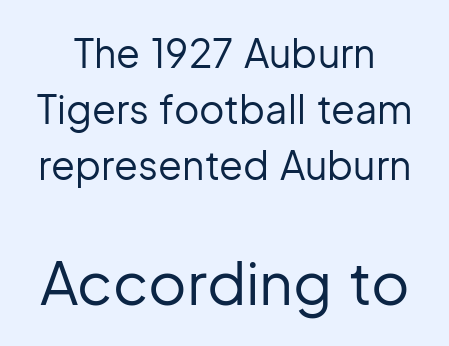
{"serif": "no", "italic": "no", "bold": "no", "weight": "regular", "width": "normal", "stroke_contrast": "low", "x_height": "medium", "monospaced": "no", "underline": "no", "line_spacing": "normal", "line_spacing_ratio": 1.44, "letter_spacing": "normal", "letter_spacing_em": 0.0, "larger_block": "second", "size_ratio": 1.51, "glyph_px": 59}
